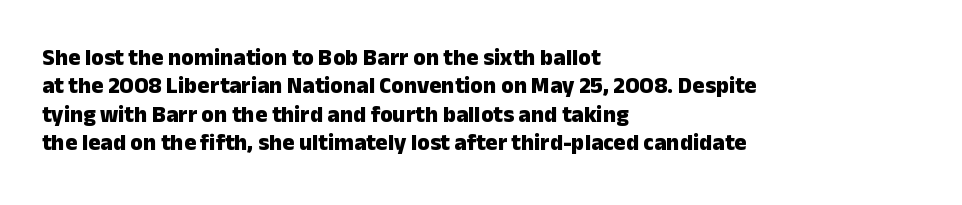
{"italic": "no", "bold": "yes", "underline": "no", "align": "left", "line_spacing_ratio": 1.23, "letter_spacing": "normal", "letter_spacing_em": 0.0, "glyph_px": 23}
